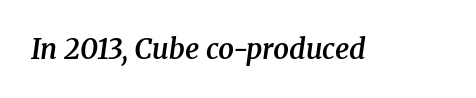
{"serif": "yes", "italic": "yes", "lean": "right", "slant_degrees": 8, "bold": "semi", "weight": "semibold", "width": "normal", "stroke_contrast": "medium", "x_height": "medium", "monospaced": "no", "underline": "no", "letter_spacing": "normal", "letter_spacing_em": 0.0, "glyph_px": 28}
